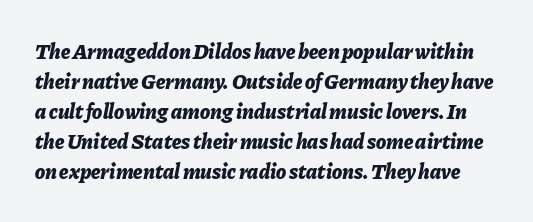
The image shows 21 px bold type, italic (leaning right); set normal line spacing (1.43x), normal letter spacing, not underlined.
